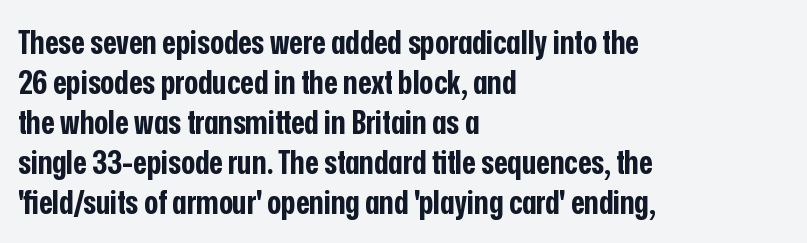
The image shows 33 px bold, condensed sans-serif type, upright; set left-aligned, line spacing 1.21x, normal letter spacing, not underlined; low stroke contrast and a medium x-height.
